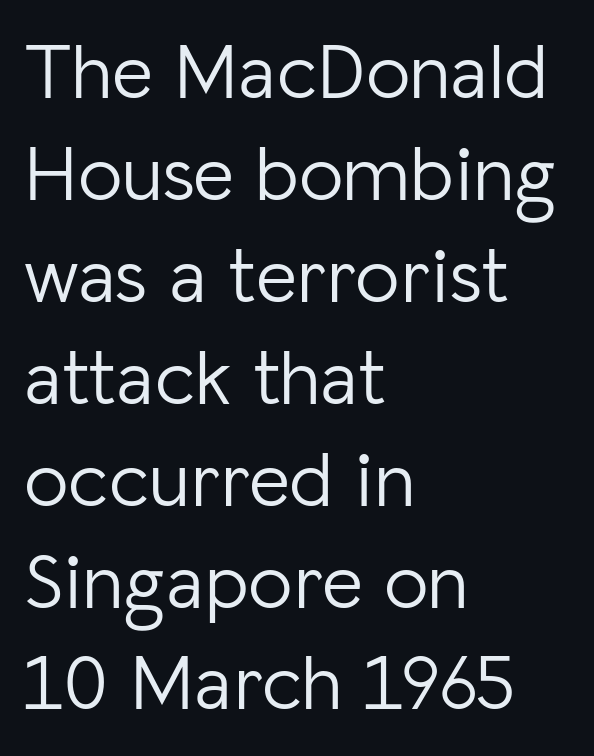
Each line starts at the same left margin while the right side varies. Note the varied advance widths — an 'i' is clearly narrower than an 'm'. Rendered with straight, roman letterforms. Is the type heavy? It reads as light-to-regular instead.
